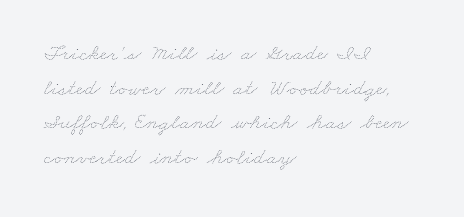
Q: Is the text bold? A: No.
Q: Is the text underlined? A: No.
Q: How is the paragraph aligned? A: Left-aligned.
Q: Is the spacing between letters normal or unusually wide? A: Normal.
Q: Is the spacing between lines tight, normal or loose? A: Normal.
